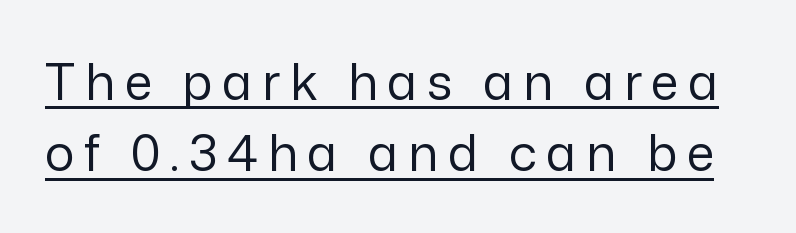
The typesetter has applied underlining to the passage shown. Evenly set lines give the paragraph a standard silhouette. Tall strokes in this sample are plumb rather than angled. Weight: regular or lighter. Stroke terminals: plain, sans-serif. Do the characters align in a grid? No, the font is proportional.
